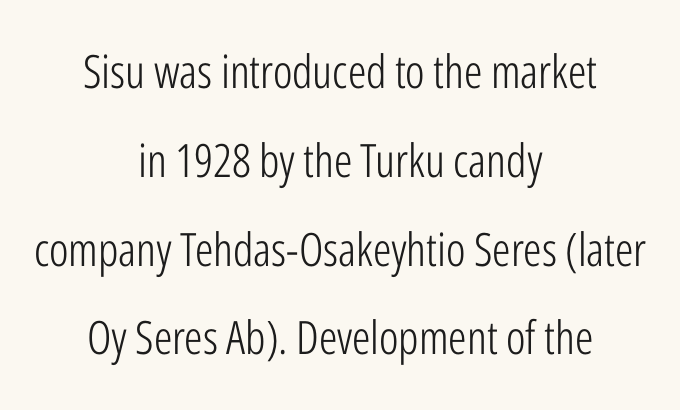
Characters remain perfectly vertical along every line. The specimen omits any rule beneath the text block's lines. Honestly, the letter spacing is just normal — you wouldn't notice it. Is this a fixed-width face? No — the glyphs have proportional, varying widths.
